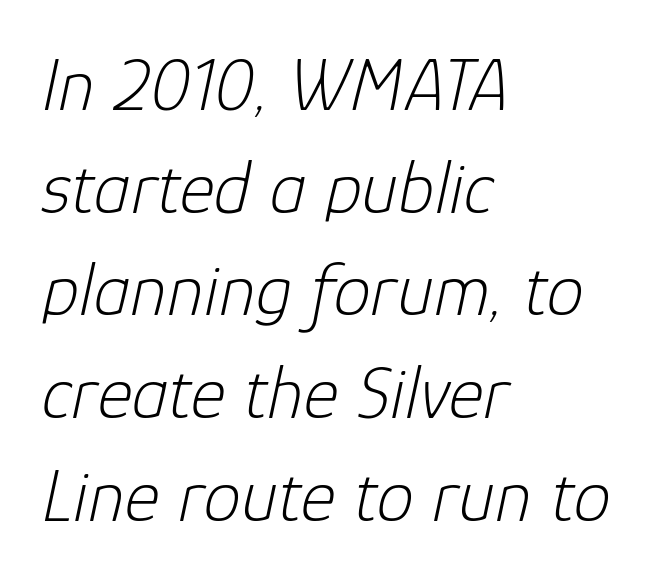
Q: Is the text bold? A: No.
Q: Is the text italic (slanted)? A: Yes, it leans right by about 12 degrees.
Q: Is the text underlined? A: No.
Q: How is the paragraph aligned? A: Left-aligned.
Q: Is the spacing between letters normal or unusually wide? A: Normal.
Q: Is the spacing between lines tight, normal or loose? A: Normal.
Q: Width (condensed, normal, or wide)? A: Normal.
Q: Stroke contrast? A: Low.
Q: x-height? A: Medium.
Q: Monospaced? A: No.
